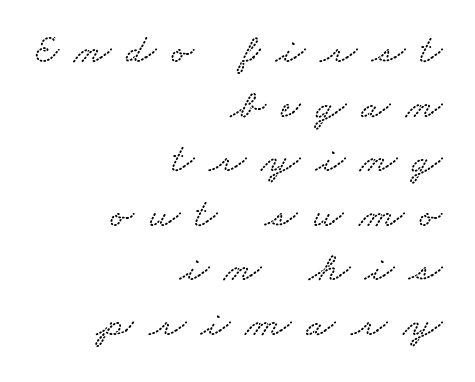
This rendering uses right alignment, leaving the left contour irregular. Caption: expanded tracking, letters set apart. Descender tails drop into unmarked territory. Spacing verdict: proportional, widths tailored to each character.
